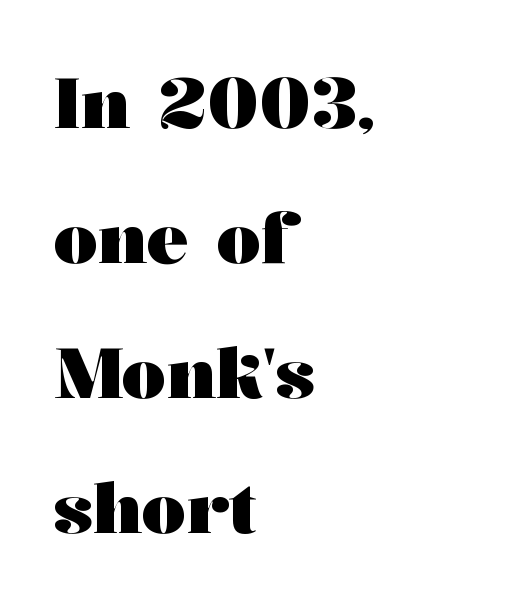
No word sits above an underline. Heavy-handed strokes throughout: this text is bold. Honestly, the rows look like they've been pulled way apart. The rag falls on the right side of this text block. Each letter keeps its own natural width here, so spacing adapts to shape.
